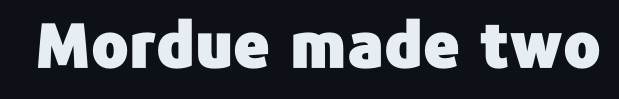
{"serif": "no", "italic": "no", "width": "normal", "stroke_contrast": "low", "x_height": "medium", "monospaced": "no", "underline": "no", "letter_spacing": "normal", "letter_spacing_em": 0.0, "glyph_px": 62}
